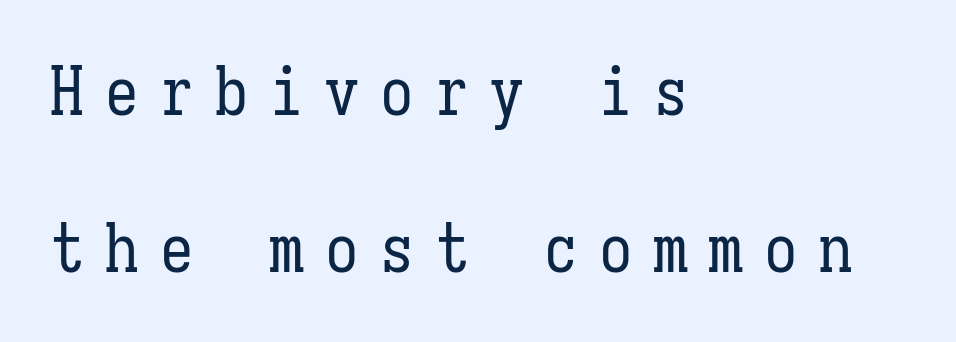
Glyph-to-glyph distance is far greater than everyday printed text. Leading is clearly above the norm, producing a sparse column. Caption: face not bold, strokes unweighted. One-word summary of the alignment: left. Monospaced: the letters line up in strict vertical columns.
